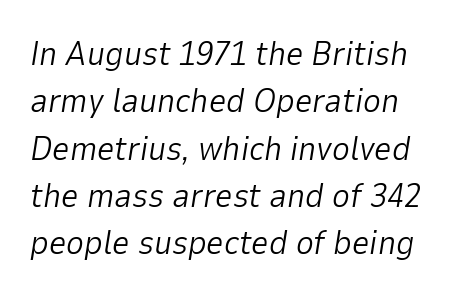
The image shows 34 px light type, italic (leaning right); set normal line spacing (1.39x), normal letter spacing, not underlined; low stroke contrast and a medium x-height.
